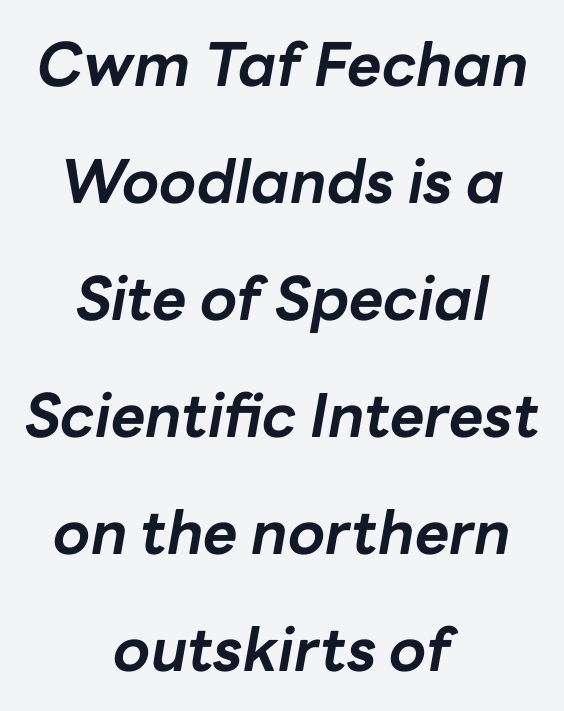
{"italic": "yes", "lean": "right", "slant_degrees": 10, "bold": "yes", "weight": "bold", "width": "normal", "stroke_contrast": "low", "x_height": "medium", "monospaced": "no", "underline": "no", "align": "center", "line_spacing": "loose", "line_spacing_ratio": 1.95, "letter_spacing": "normal", "letter_spacing_em": 0.0, "glyph_px": 60}
